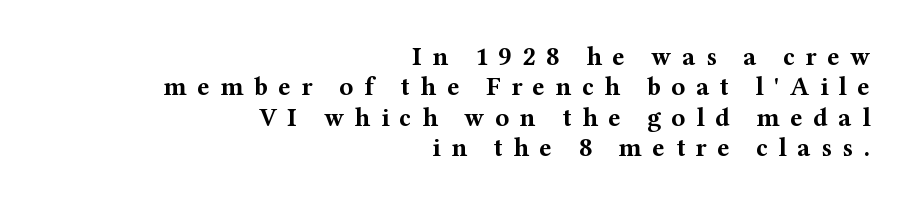
Q: Is the text bold? A: Yes.
Q: Is the text italic (slanted)? A: No, it is upright.
Q: Is the text underlined? A: No.
Q: How is the paragraph aligned? A: Right-aligned.
Q: Is the spacing between letters normal or unusually wide? A: Unusually wide.
